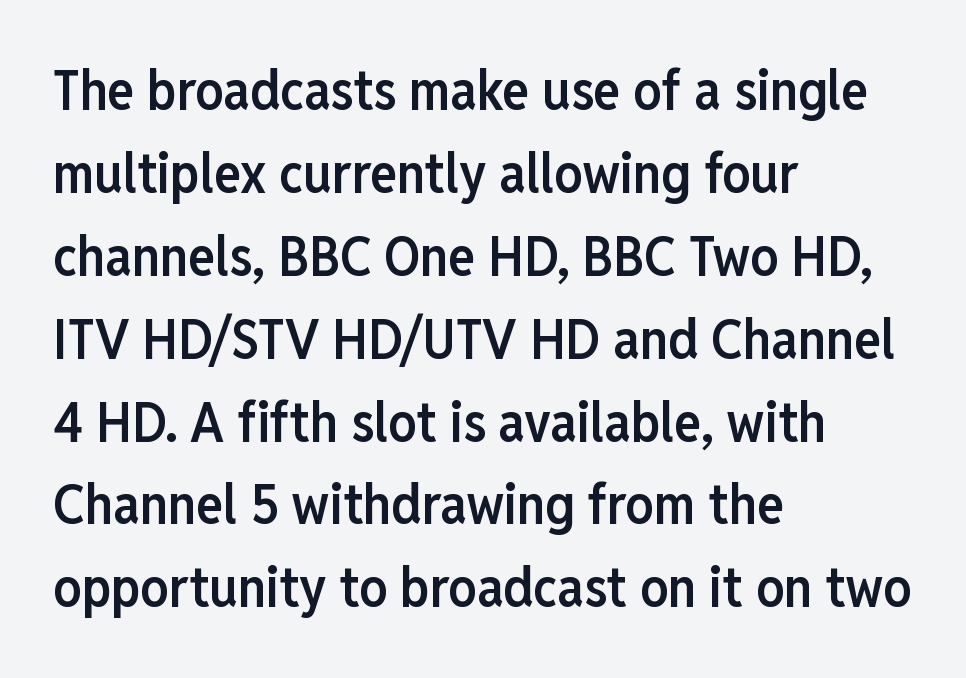
The letters are semibold — heavier than regular but short of a full bold. You could not count columns in this text — the font is proportionally spaced. Reading down the column, the eye jumps a familiar distance to each next line. The rendering keeps characters at their native spacing.
